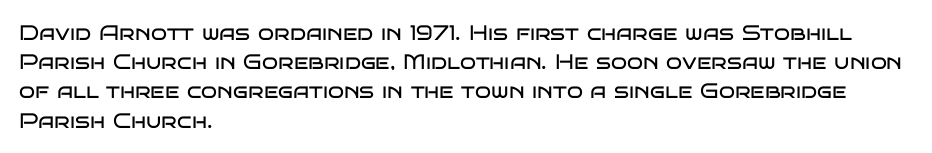
Tracking here is standard; glyphs follow each other at the usual distance. Heft: none added — not bold. These lines are set flush left with a ragged right edge. The letters stand straight up with perfectly vertical stems. Has an underline been added? It has not.
